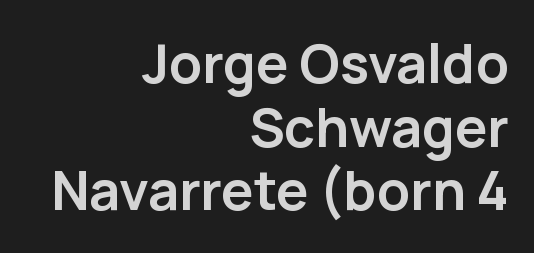
Q: Is the text bold? A: Yes.
Q: Is the text italic (slanted)? A: No, it is upright.
Q: Is the typeface a serif or a sans-serif typeface? A: Sans-serif.
Q: Is the text underlined? A: No.
Q: How is the paragraph aligned? A: Right-aligned.
Q: Is the spacing between letters normal or unusually wide? A: Normal.
Q: Width (condensed, normal, or wide)? A: Normal.
Q: Stroke contrast? A: Low.
Q: x-height? A: Medium.
Q: Monospaced? A: No.
